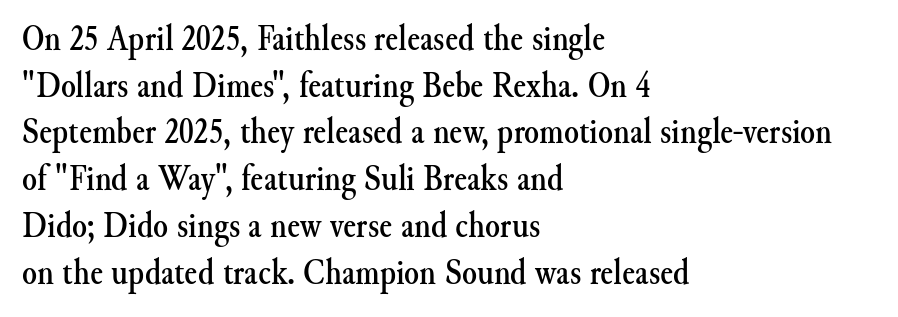
There is no visible air inserted between adjacent glyphs. Leftover space on each line is placed entirely after the last word. This sample has the flowing, uneven cadence of proportional lettering. Underline: absent. The text was rendered using a seriffed face with decorative stroke endings.
